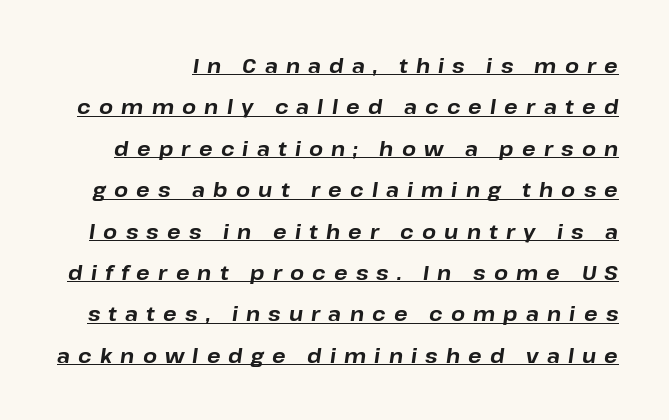
The passage shown has open, widely tracked lettering throughout. Widely set lines give the paragraph a tall, airy silhouette. Stroke thickness is high; the sample reads as a true bold. Glance below the letters and you will spot a drawn line.
